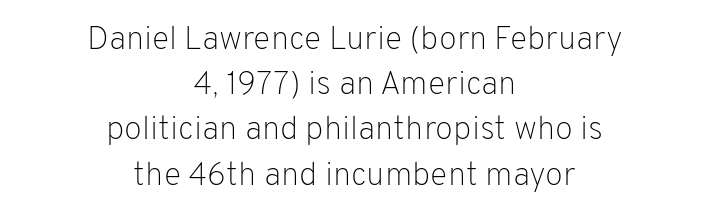
Weight class: somewhere from thin through regular. In CSS terms this would be text-align: center. Observe the ordinary spacing: letters are neighbours, not strangers. The letters carry no serifs — their stems end cleanly without finishing strokes. Letters rest on an invisible, unmarked baseline.
